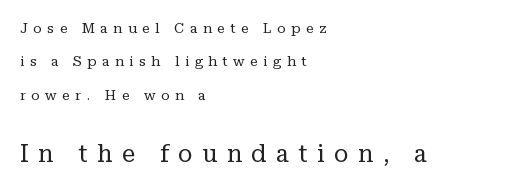
If you measured baseline to baseline, you'd find a long distance. Spacing between characters has been opened up far beyond the box default. In CSS terms this would be text-align: left. Lines of text with bare space underneath. Weight: regular or lighter.
